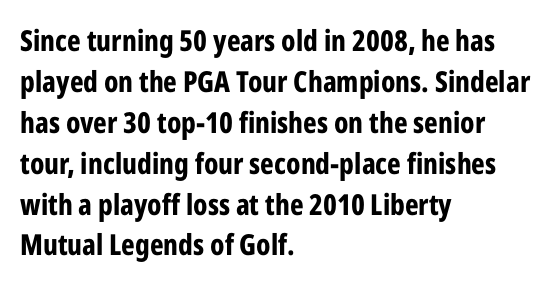
The image shows 29 px bold, condensed sans-serif type, upright; set left-aligned, normal line spacing (1.41x), normal letter spacing, not underlined; low stroke contrast and a medium x-height.
